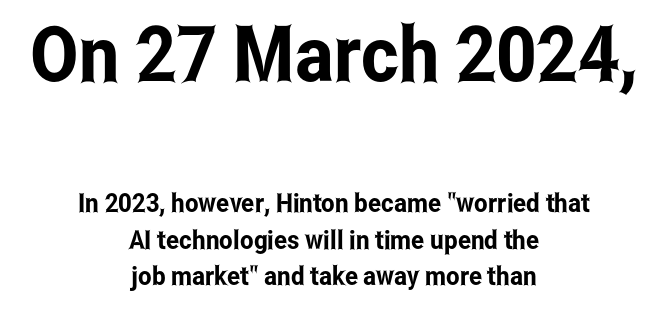
The image shows 77 px condensed sans-serif type, upright; set centered, normal line spacing (1.4x), normal letter spacing, not underlined; the first (top) block is 2.96x larger; low stroke contrast and a medium x-height.
